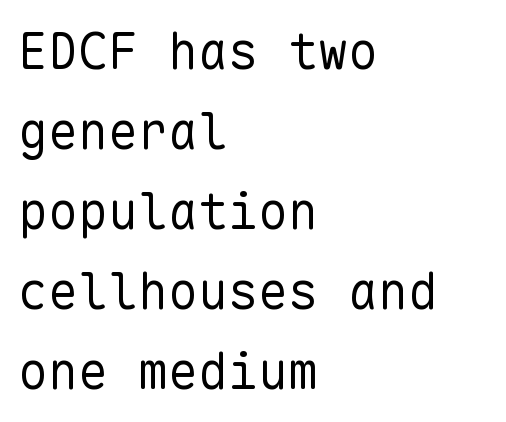
Does the leading feel generous? No, just average. The compositor pushed each line to the left boundary. Heaviness? Minimal to ordinary, like unemphasized prose. Note the uniform advance width — an 'i' takes as much space as an 'm'. Spacing between characters is what you'd get straight out of the box. The font's upright variant was chosen for this text.
